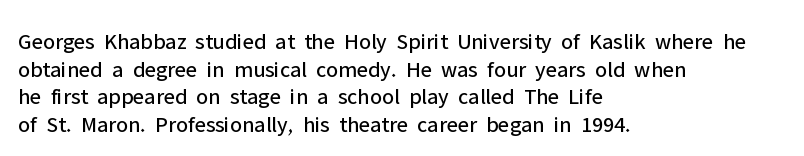
Unlike italic type, these characters show no tilt at all. The string is rendered with underlining switched off. The lines are quadded left. Tracking here is standard; glyphs follow each other at the usual distance. The letters look calm and open, with moderate or lighter stems.
